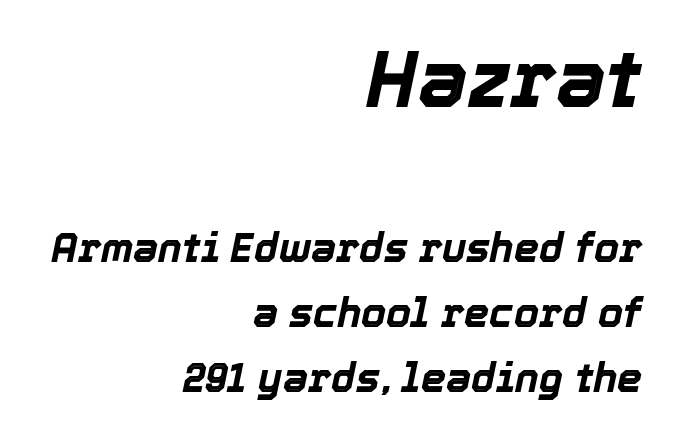
{"italic": "yes", "lean": "right", "slant_degrees": 12, "bold": "yes", "weight": "bold", "width": "normal", "x_height": "medium", "monospaced": "no", "underline": "no", "align": "right", "line_spacing": "normal", "line_spacing_ratio": 1.62, "letter_spacing": "normal", "letter_spacing_em": 0.0, "larger_block": "first", "size_ratio": 1.98, "glyph_px": 79}
